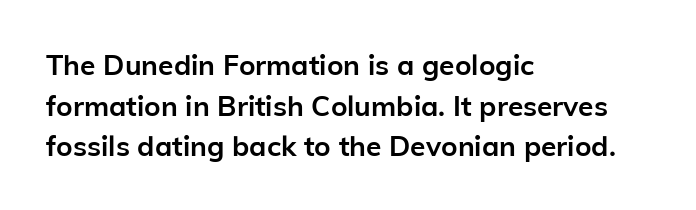
The image shows 28 px semibold sans-serif type, upright; set left-aligned, normal line spacing (1.45x), normal letter spacing, not underlined; low stroke contrast and a medium x-height.
